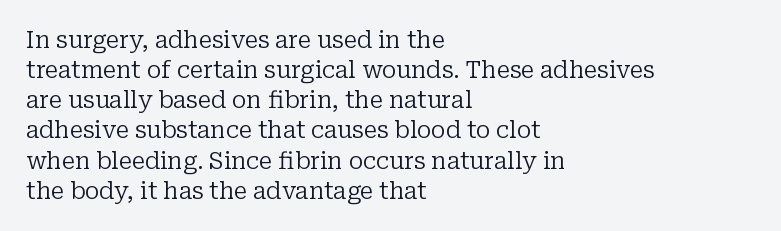
The image shows 23 px text type, upright; set left-aligned, normal line spacing (1.31x), normal letter spacing, not underlined.
